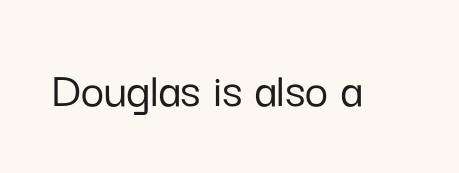
The image shows 51 px sans-serif type, upright; set normal letter spacing, not underlined; low stroke contrast and a medium x-height.
